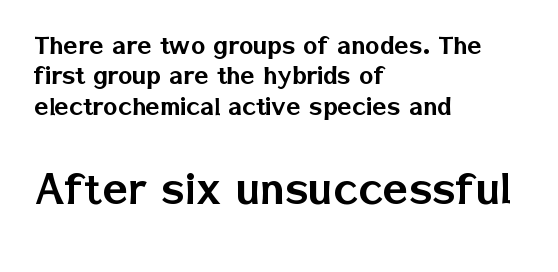
Q: Is the text italic (slanted)? A: No, it is upright.
Q: Is the typeface a serif or a sans-serif typeface? A: Sans-serif.
Q: Is the text underlined? A: No.
Q: How is the paragraph aligned? A: Left-aligned.
Q: Is the spacing between letters normal or unusually wide? A: Normal.
Q: Is the spacing between lines tight, normal or loose? A: Tight.
Q: Which block of text is set in a larger size, the first (top) or the second (bottom)? A: The second (bottom) one.
Q: Width (condensed, normal, or wide)? A: Normal.
Q: Stroke contrast? A: Low.
Q: x-height? A: Medium.
Q: Monospaced? A: No.
